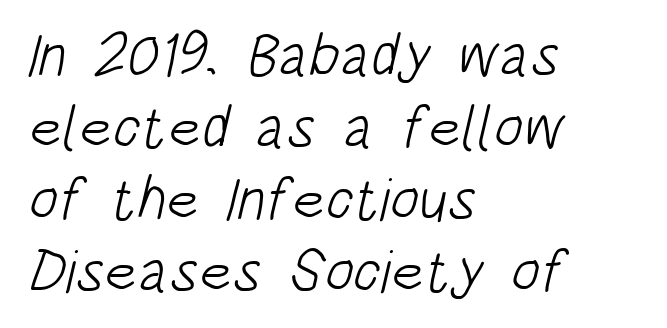
The passage shown is typed in a proportional face where columns would drift. Stem width sits at or under what a default text font uses. Unmarked baselines from the first word to the last. The letterforms sit shoulder to shoulder at normal distance. In terms of letterform style, serifs are entirely absent. The setting favours the left margin, as ordinary paragraphs usually do.
